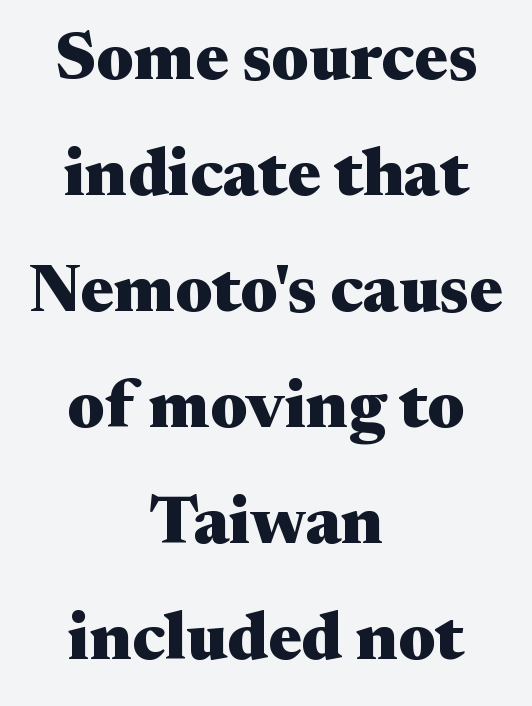
Weight: bold. Each row of text sits above clean, open space. Observe the ordinary spacing: letters are neighbours, not strangers. Typographically, this falls in the serif category. Note the varied advance widths — an 'i' is clearly narrower than an 'm'. Line starts and ends both wander, symmetrically.
